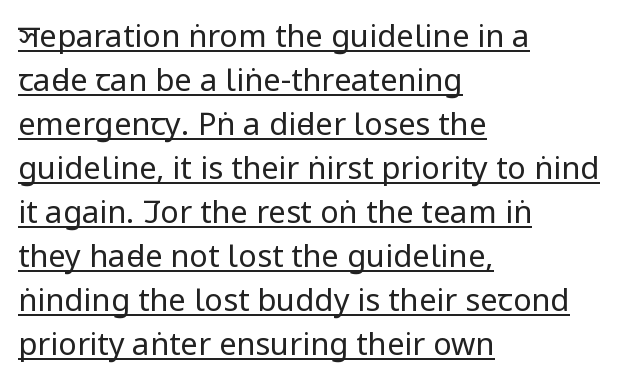
Is the block centered? No — it sits flush against the left margin. Does extra space separate the letters? No, they use regular spacing. Successive baselines arrive at the customary interval. This is not heavy type; no bold has been used.
